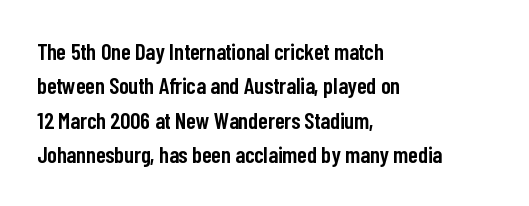
{"italic": "no", "bold": "semi", "underline": "no", "align": "left", "line_spacing": "normal", "line_spacing_ratio": 1.5, "letter_spacing": "normal", "letter_spacing_em": 0.0, "glyph_px": 23}
